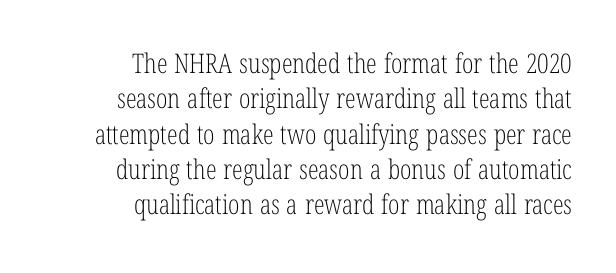
The image shows 27 px text type, upright; set right-aligned, normal line spacing (1.31x), normal letter spacing, not underlined.
